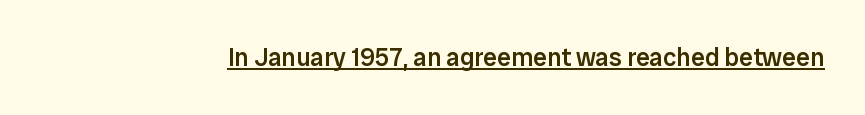
The image shows 25 px text type, upright; set normal letter spacing, underlined.
